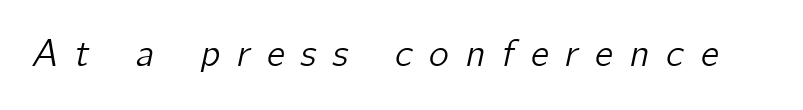
The image shows 38 px text type, italic (leaning right); set unusually wide letter spacing (+0.44 em), not underlined; low stroke contrast and a medium x-height.
